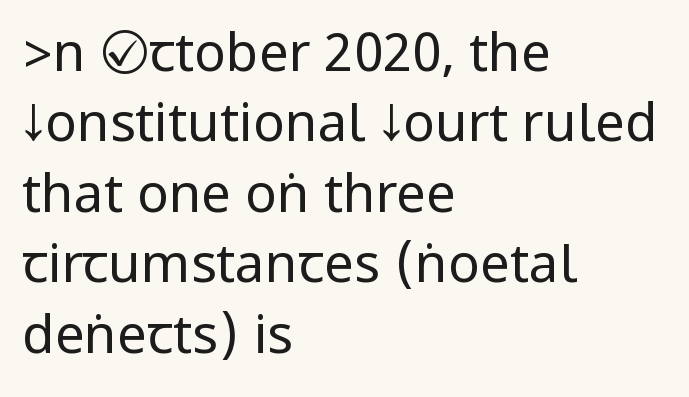
Nobody drew a line under any word here. The letters carry no serifs — their stems end cleanly without finishing strokes. A typesetter would call this zero additional tracking. Each new line begins a customary step beneath the previous one. These glyphs show unthickened strokes, regular width or finer. Do the letters lean? They stand straight.
